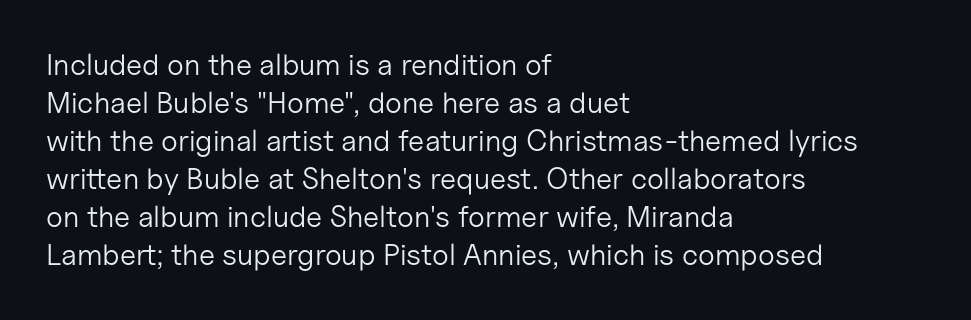
Q: Is the text bold? A: No.
Q: Is the text italic (slanted)? A: No, it is upright.
Q: Is the typeface a serif or a sans-serif typeface? A: Sans-serif.
Q: Is the text underlined? A: No.
Q: How is the paragraph aligned? A: Left-aligned.
Q: Is the spacing between letters normal or unusually wide? A: Normal.
Q: Is the spacing between lines tight, normal or loose? A: Normal.
Q: Width (condensed, normal, or wide)? A: Normal.
Q: Stroke contrast? A: Low.
Q: x-height? A: Medium.
Q: Monospaced? A: No.
